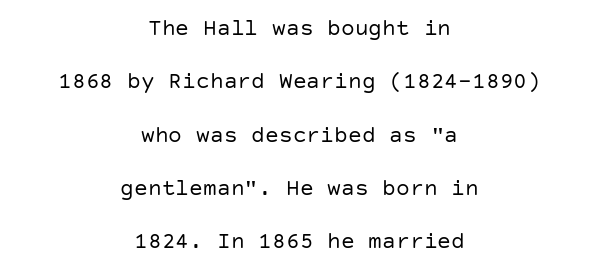
Posture: upright roman. Caption: standard tracking, unaltered. You could fit nearly another row in the gap between these rows. The face looks like a standard text weight, possibly lighter. No word sits above an underline. Centered paragraph, ragged on both sides.
